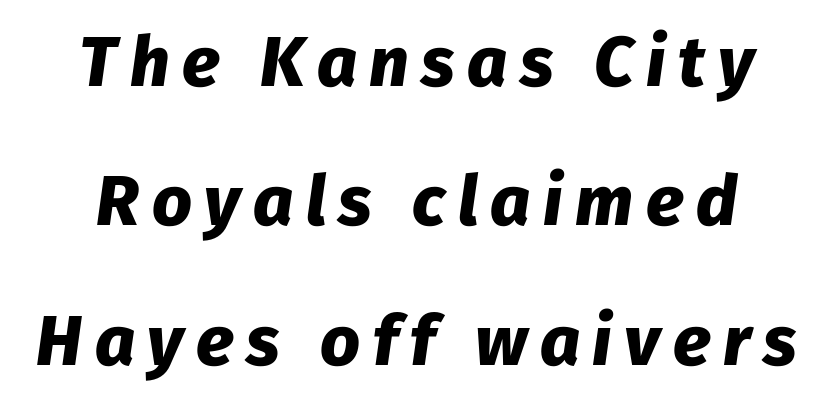
Q: Is the text bold? A: Yes.
Q: Is the text italic (slanted)? A: Yes, it leans right by about 8 degrees.
Q: Is the text underlined? A: No.
Q: Is the spacing between lines tight, normal or loose? A: Loose.
Q: Width (condensed, normal, or wide)? A: Normal.
Q: Stroke contrast? A: Low.
Q: x-height? A: Medium.
Q: Monospaced? A: No.
